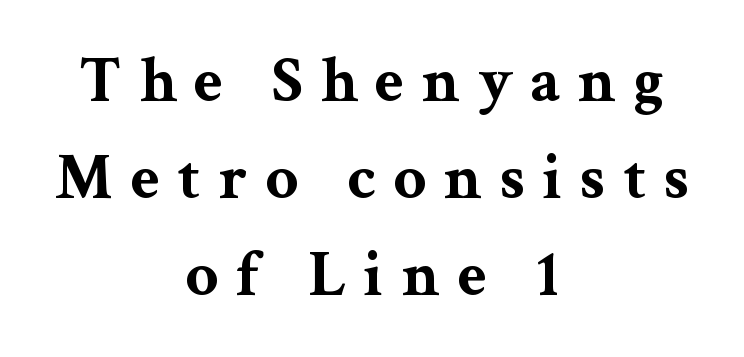
{"serif": "yes", "italic": "no", "bold": "yes", "weight": "bold", "width": "wide", "stroke_contrast": "medium", "x_height": "medium", "monospaced": "no", "underline": "no", "align": "center", "line_spacing": "normal", "line_spacing_ratio": 1.49, "letter_spacing": "wide", "letter_spacing_em": 0.27, "glyph_px": 65}
